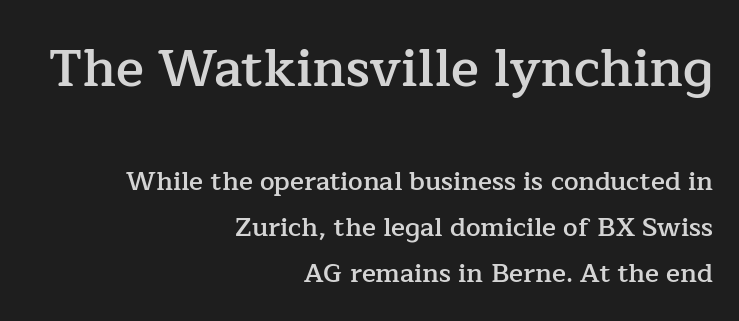
The image shows 52 px semibold serif type, upright; set right-aligned, line spacing 1.77x, normal letter spacing, not underlined; the first (top) block is 2.0x larger; low stroke contrast and a medium x-height.
